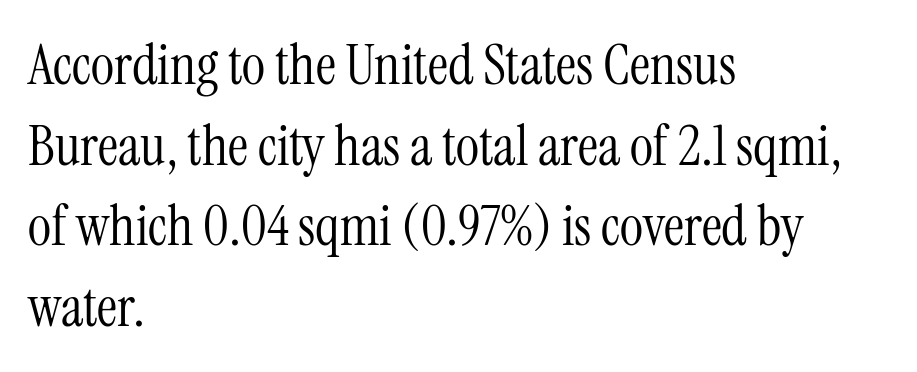
A quiet, ordinary-to-light weight characterises the typeface. Letterform terminals end in serifs throughout the passage. Each new line begins a customary step beneath the previous one. If you drew a ruler down the left edge, every line would touch it. Just letters on the line, the space beneath them empty.
